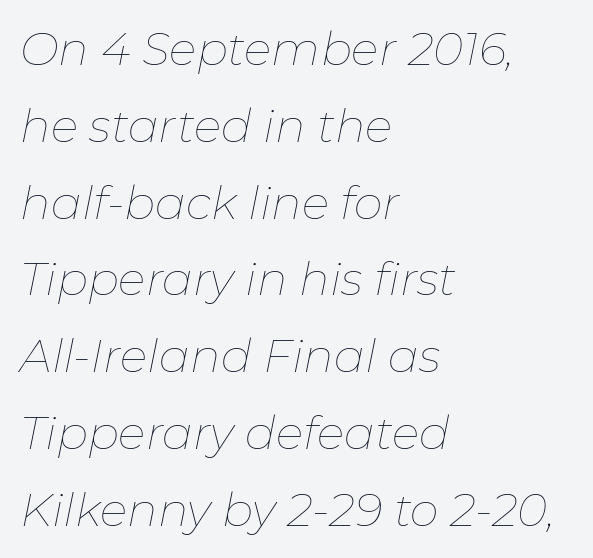
{"italic": "yes", "lean": "right", "slant_degrees": 11, "bold": "no", "weight": "thin", "width": "normal", "stroke_contrast": "low", "x_height": "medium", "monospaced": "no", "underline": "no", "align": "left", "line_spacing": "normal", "line_spacing_ratio": 1.67, "letter_spacing": "normal", "letter_spacing_em": 0.0, "glyph_px": 46}
